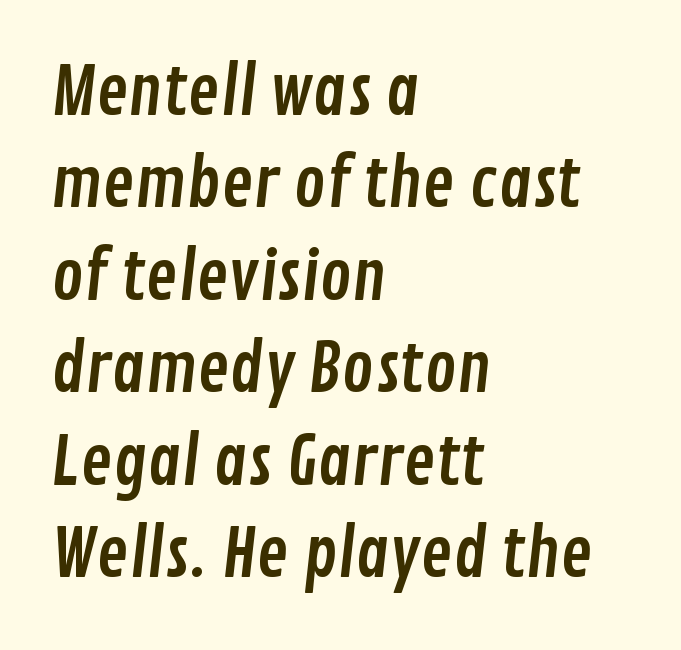
Q: Is the typeface a serif or a sans-serif typeface? A: Sans-serif.
Q: Is the text underlined? A: No.
Q: How is the paragraph aligned? A: Left-aligned.
Q: Is the spacing between letters normal or unusually wide? A: Normal.
Q: Is the spacing between lines tight, normal or loose? A: Normal.
Q: Width (condensed, normal, or wide)? A: Condensed.
Q: Stroke contrast? A: Low.
Q: x-height? A: Medium.
Q: Monospaced? A: No.
